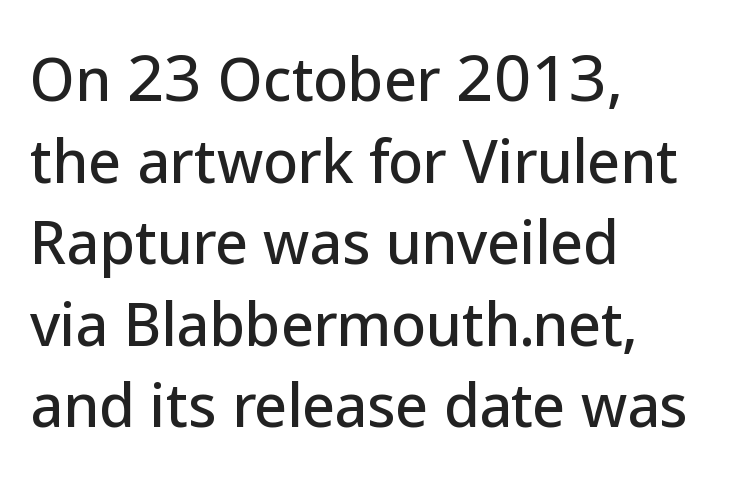
The image shows 57 px sans-serif type, upright; set left-aligned, normal line spacing (1.43x), normal letter spacing, not underlined; low stroke contrast and a medium x-height.
